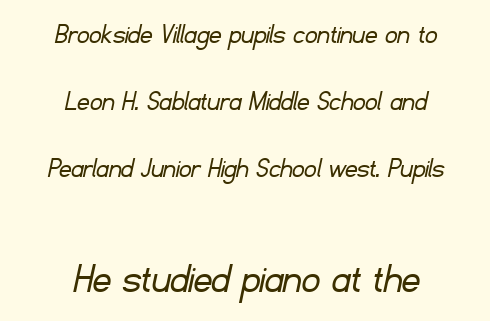
The image shows 45 px light sans-serif type; set centered, loose line spacing (2.23x), normal letter spacing, not underlined; the second (bottom) block is 1.5x larger; low stroke contrast and a small x-height.
